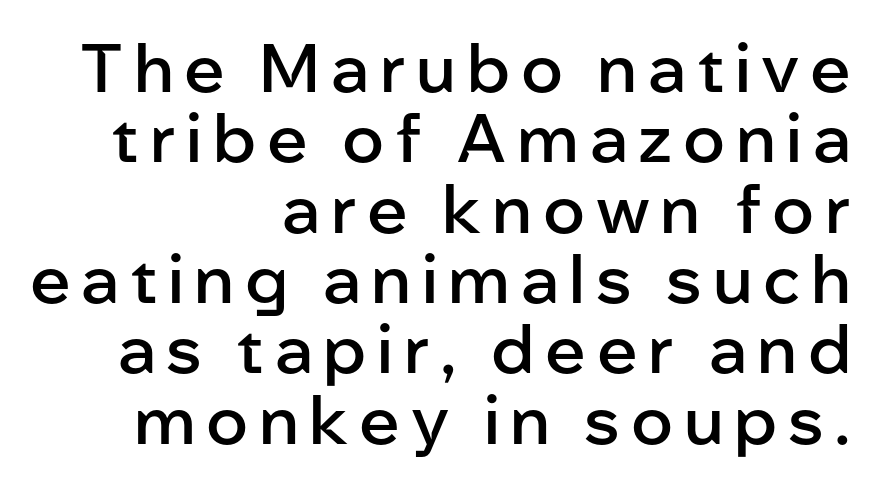
The image shows 67 px semibold sans-serif type, upright; set right-aligned, tight line spacing (1.05x), not underlined; low stroke contrast and a medium x-height.
